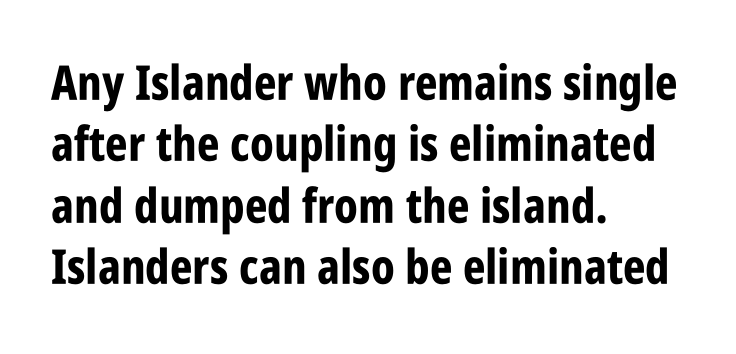
The image shows 48 px bold, condensed sans-serif type, upright; set left-aligned, normal line spacing (1.28x), normal letter spacing, not underlined; low stroke contrast and a large x-height.
